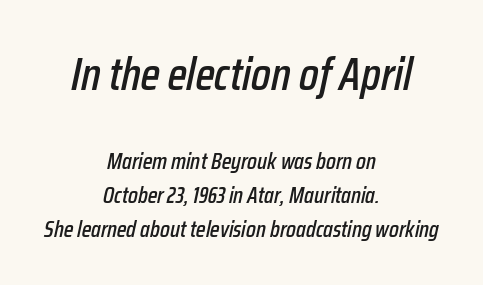
The lines sit at an ordinary, default distance from one another. Does the copy run flush right? No — it is centered line by line. Does the lettering tilt? It does — this is italic. Honestly, the letter spacing is just normal — you wouldn't notice it. The space beneath each line is pristine and unruled.
